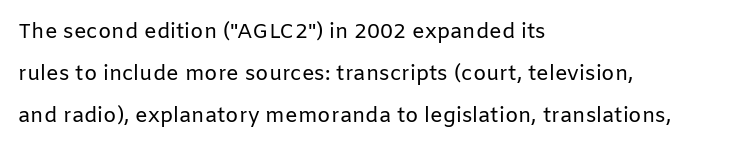
The letters stand straight up with perfectly vertical stems. Weight: in the light-to-regular range. A bare baseline throughout the passage. Alignment: flush left.
